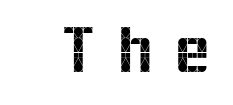
Q: Is the text italic (slanted)? A: No, it is upright.
Q: Is the typeface a serif or a sans-serif typeface? A: Sans-serif.
Q: Is the text underlined? A: No.
Q: Is the spacing between letters normal or unusually wide? A: Unusually wide.
Q: Width (condensed, normal, or wide)? A: Normal.
Q: x-height? A: Medium.
Q: Monospaced? A: No.
